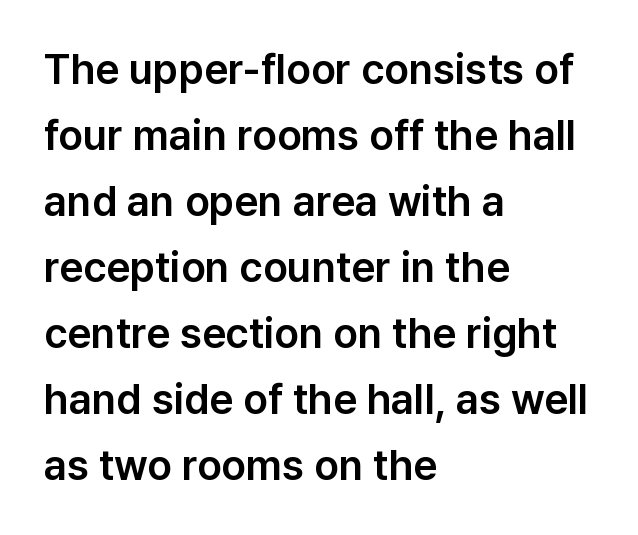
These lines are rendered in a variable-pitch font. The rendering keeps characters at their native spacing. A normal amount of white space separates one row of letters from the next. Are there feet on the stems? There aren't — it's a sans. Does the lettering tilt? It doesn't — this is upright. Underlining? Definitely not there.
